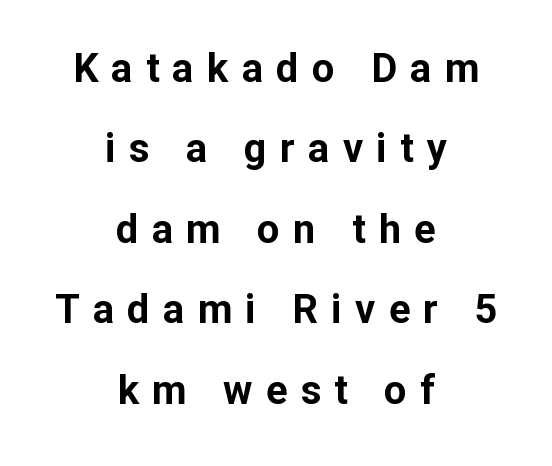
The image shows 40 px bold sans-serif type, upright; set centered, loose line spacing (2.01x), unusually wide letter spacing (+0.33 em), not underlined; low stroke contrast and a medium x-height.
